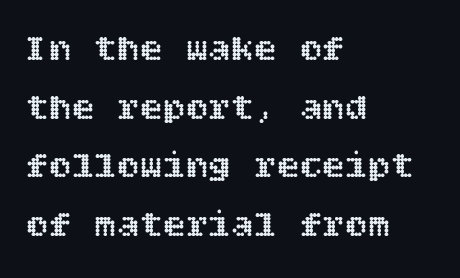
Nobody drew a line under any word here. The lines are quadded left. Vertical strokes here are truly vertical. Students, note that the glyphs here touch the page at normal intervals.
